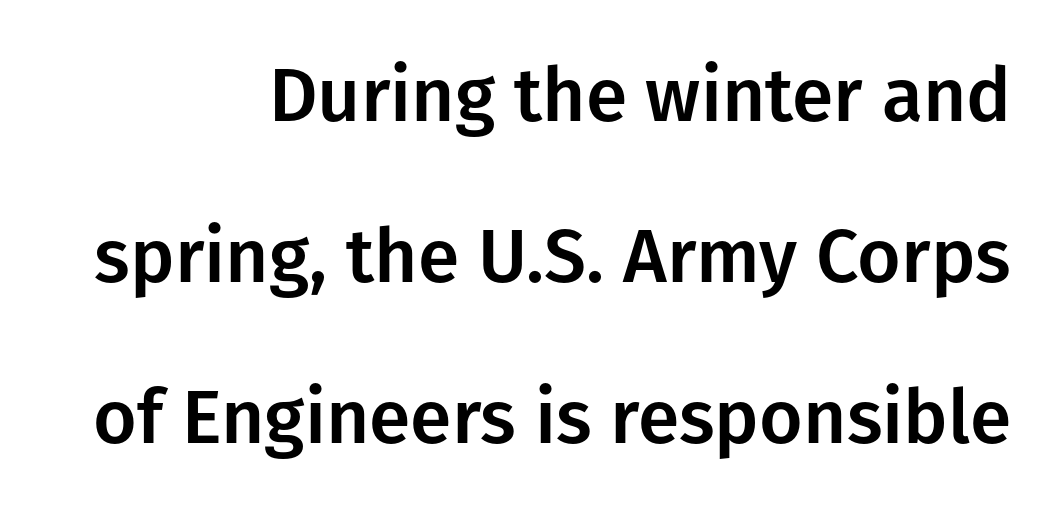
The image shows 75 px sans-serif type, upright; set right-aligned, loose line spacing (2.15x), normal letter spacing, not underlined; low stroke contrast and a medium x-height.
